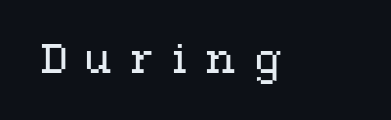
The image shows 39 px regular-weight, wide type, upright; set unusually wide letter spacing (+0.46 em), not underlined; medium stroke contrast and a medium x-height.
